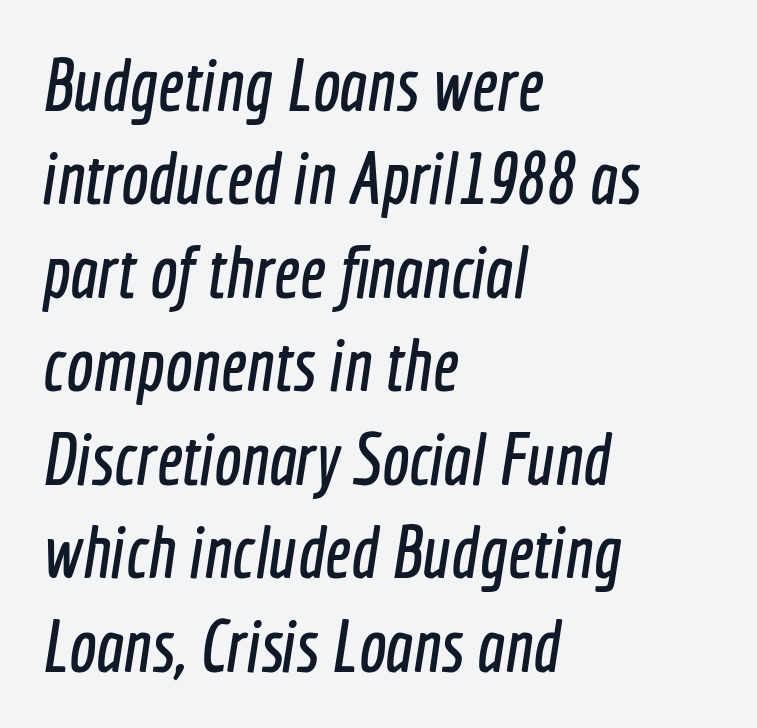
{"serif": "no", "width": "condensed", "x_height": "medium", "monospaced": "no", "underline": "no", "align": "left", "line_spacing": "normal", "line_spacing_ratio": 1.28, "letter_spacing": "normal", "letter_spacing_em": 0.0, "glyph_px": 73}
